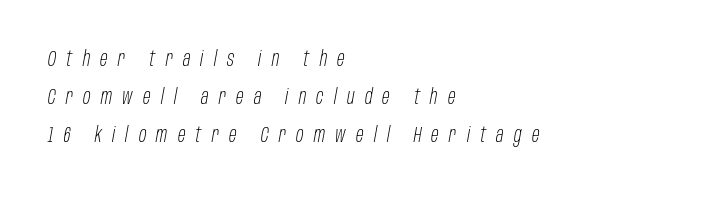
The image shows 22 px text type, italic (leaning right); set left-aligned, line spacing 1.73x, unusually wide letter spacing (+0.47 em), not underlined.
